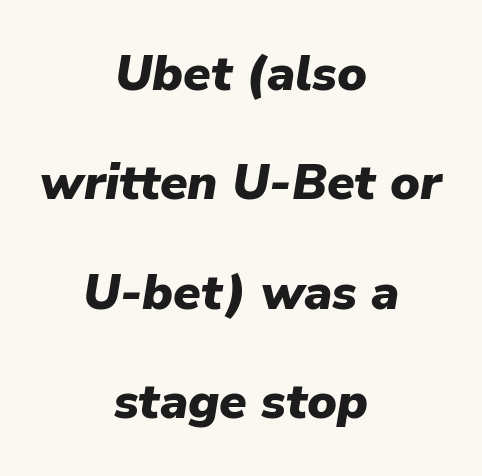
Q: Is the text bold? A: Yes.
Q: Is the text italic (slanted)? A: Yes, it leans right by about 9 degrees.
Q: Is the text underlined? A: No.
Q: How is the paragraph aligned? A: Centered.
Q: Is the spacing between letters normal or unusually wide? A: Normal.
Q: Is the spacing between lines tight, normal or loose? A: Loose.
Q: Width (condensed, normal, or wide)? A: Normal.
Q: Stroke contrast? A: Low.
Q: x-height? A: Medium.
Q: Monospaced? A: No.
